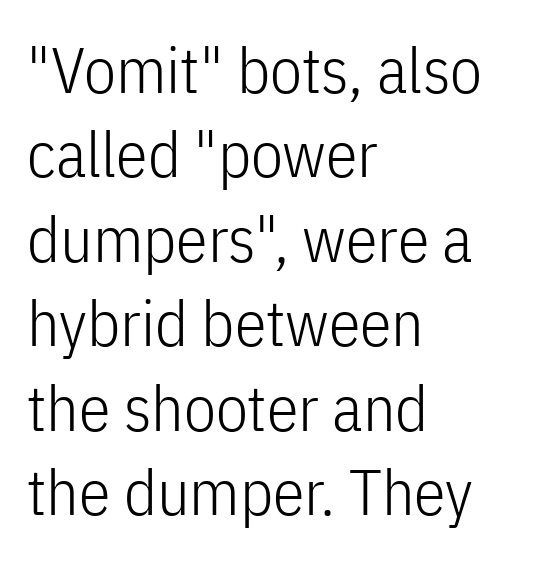
The letters carry no serifs — their stems end cleanly without finishing strokes. The space beneath each line is pristine and unruled. Quick note: not italic, upright. Line beginnings align vertically; line endings do not. Line spacing here is normal. Is this a heavy cut? Hardly; it is regular or lighter.
